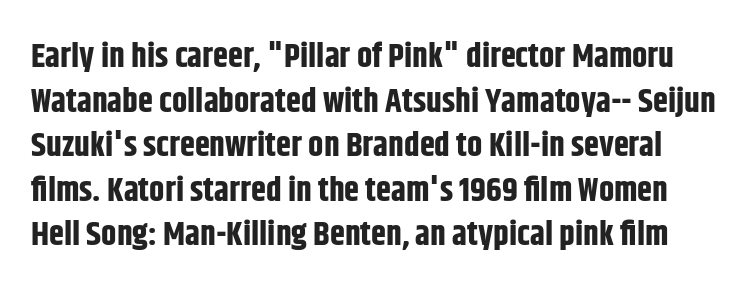
Character widths vary here, with narrow letters taking less room than wide ones. Do the letters lean? They stand straight. The letters are bold, with thick, heavy strokes. Honestly, the letter spacing is just normal — you wouldn't notice it. Successive baselines arrive at the customary interval. A typesetter would label this face a sans.
